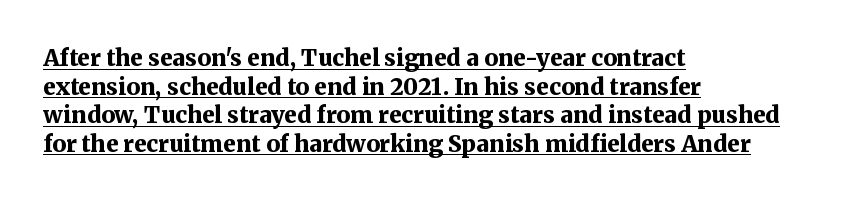
{"italic": "no", "bold": "yes", "underline": "yes", "align": "left", "line_spacing_ratio": 1.24, "letter_spacing": "normal", "letter_spacing_em": 0.0, "glyph_px": 23}
